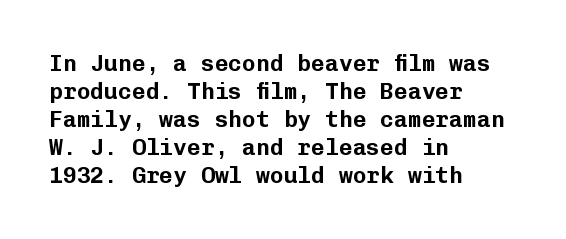
The image shows 23 px text type, upright; set left-aligned, line spacing 1.22x, normal letter spacing, not underlined.
